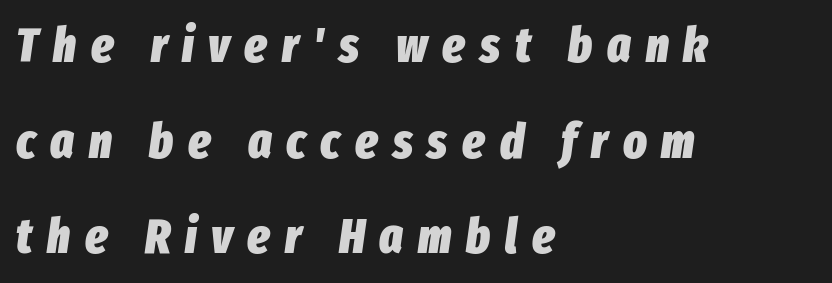
Q: Is the text bold? A: Yes.
Q: Is the text italic (slanted)? A: Yes, it leans right by about 8 degrees.
Q: Is the text underlined? A: No.
Q: How is the paragraph aligned? A: Left-aligned.
Q: Is the spacing between letters normal or unusually wide? A: Unusually wide.
Q: Is the spacing between lines tight, normal or loose? A: Loose.
Q: Width (condensed, normal, or wide)? A: Condensed.
Q: Stroke contrast? A: Low.
Q: x-height? A: Medium.
Q: Monospaced? A: No.
